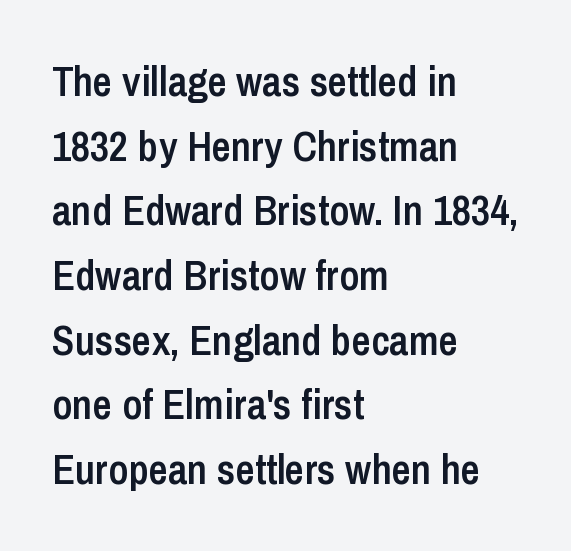
Compared with an ordinary text face, these strokes are moderately heavier — a semibold. A typesetter would label this face a sans. No extra tracking has been applied to these lines. Layout note: lines flush left.
